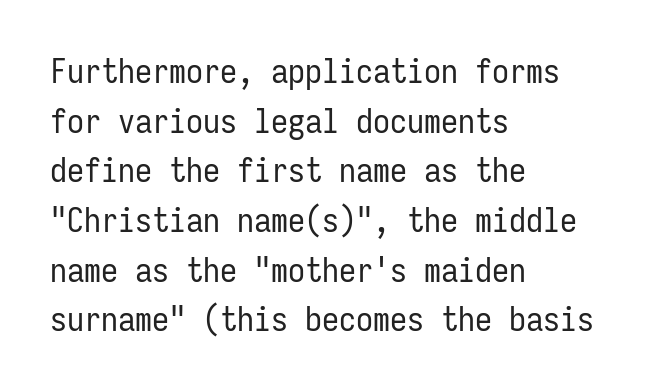
Q: Is the text bold? A: No.
Q: Is the text italic (slanted)? A: No, it is upright.
Q: Is the typeface a serif or a sans-serif typeface? A: Sans-serif.
Q: Is the text underlined? A: No.
Q: How is the paragraph aligned? A: Left-aligned.
Q: Is the spacing between letters normal or unusually wide? A: Normal.
Q: Is the spacing between lines tight, normal or loose? A: Normal.
Q: Width (condensed, normal, or wide)? A: Condensed.
Q: Stroke contrast? A: Low.
Q: x-height? A: Medium.
Q: Monospaced? A: Yes.
